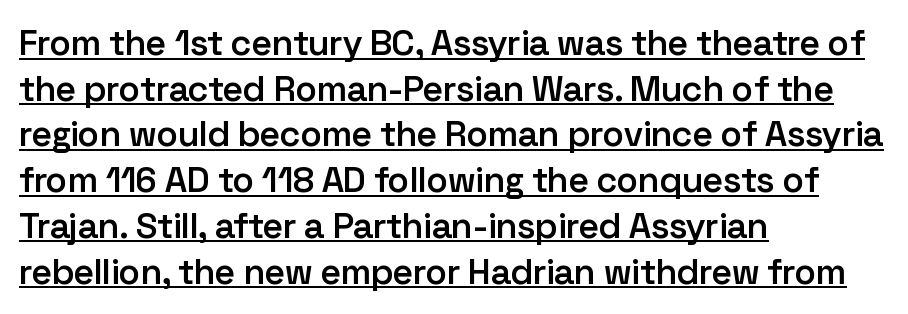
Q: Is the text bold? A: Semi-bold.
Q: Is the text italic (slanted)? A: No, it is upright.
Q: Is the typeface a serif or a sans-serif typeface? A: Sans-serif.
Q: Is the text underlined? A: Yes.
Q: How is the paragraph aligned? A: Left-aligned.
Q: Is the spacing between letters normal or unusually wide? A: Normal.
Q: Is the spacing between lines tight, normal or loose? A: Normal.
Q: Width (condensed, normal, or wide)? A: Normal.
Q: Stroke contrast? A: Low.
Q: x-height? A: Medium.
Q: Monospaced? A: No.
